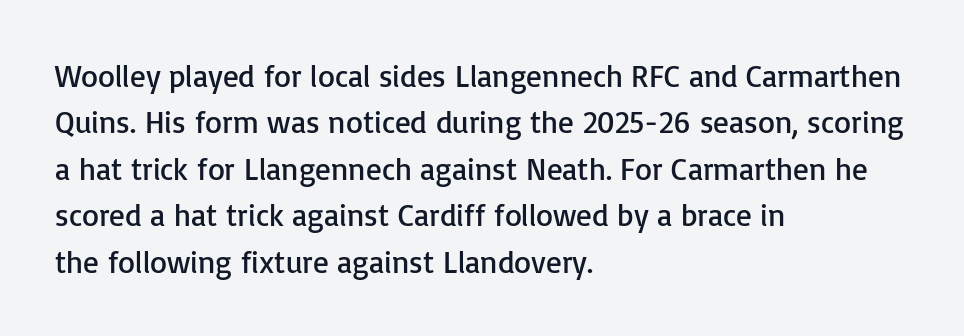
{"serif": "no", "italic": "no", "bold": "no", "weight": "regular", "width": "normal", "stroke_contrast": "low", "x_height": "medium", "monospaced": "no", "underline": "no", "align": "left", "line_spacing": "normal", "line_spacing_ratio": 1.5, "letter_spacing": "normal", "letter_spacing_em": 0.0, "glyph_px": 31}
